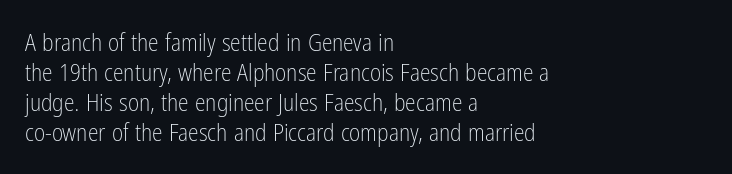
Honestly, there is no underline to notice here at all. The font's upright variant was chosen for this text. Horizontally, the lines are justified to the leading edge only. Bold? No — there's no thickening of the strokes.
